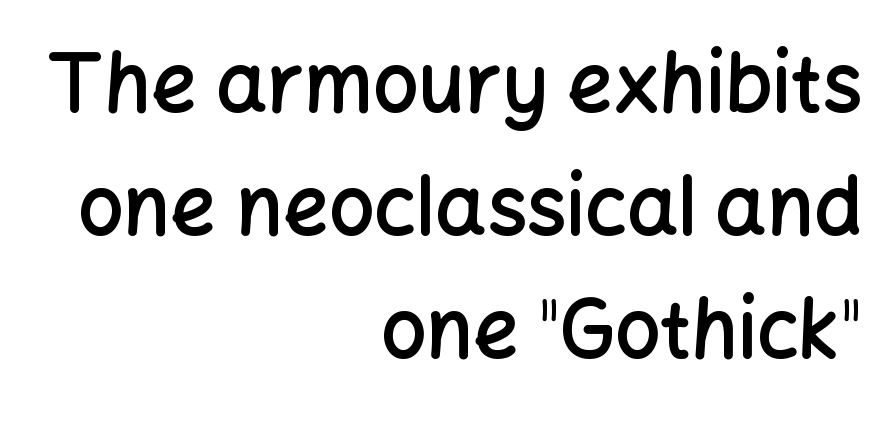
Q: Is the text bold? A: Semi-bold.
Q: Is the text italic (slanted)? A: No, it is upright.
Q: Is the typeface a serif or a sans-serif typeface? A: Sans-serif.
Q: Is the text underlined? A: No.
Q: How is the paragraph aligned? A: Right-aligned.
Q: Is the spacing between letters normal or unusually wide? A: Normal.
Q: Is the spacing between lines tight, normal or loose? A: Normal.
Q: Width (condensed, normal, or wide)? A: Normal.
Q: Stroke contrast? A: Low.
Q: x-height? A: Medium.
Q: Monospaced? A: No.
